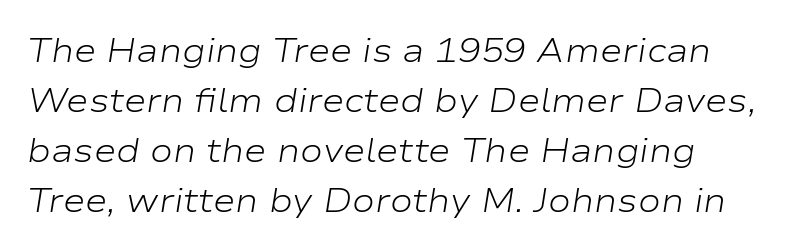
The horizontal fit of the characters is conventional and even. Stems and bowls with no extra thickness — not bold. A typesetter would call this leading conventional body-copy spacing. Lines of text with bare space underneath. Character widths vary here, with narrow letters taking less room than wide ones.
